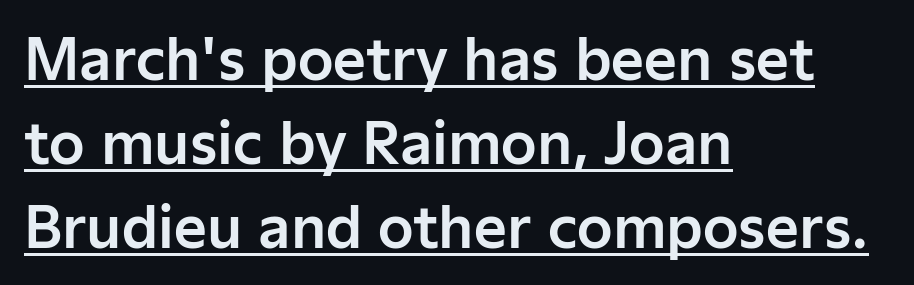
Q: Is the text italic (slanted)? A: No, it is upright.
Q: Is the typeface a serif or a sans-serif typeface? A: Sans-serif.
Q: Is the text underlined? A: Yes.
Q: How is the paragraph aligned? A: Left-aligned.
Q: Is the spacing between letters normal or unusually wide? A: Normal.
Q: Is the spacing between lines tight, normal or loose? A: Normal.
Q: Width (condensed, normal, or wide)? A: Normal.
Q: Stroke contrast? A: Low.
Q: x-height? A: Medium.
Q: Monospaced? A: No.
